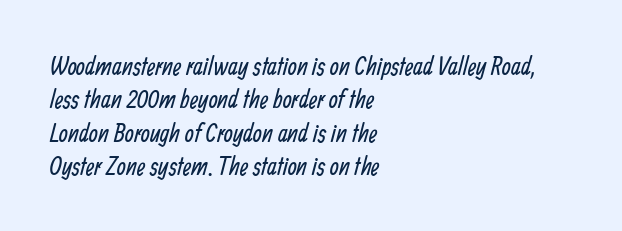
The image shows 26 px text type; set left-aligned, normal line spacing (1.28x), normal letter spacing, not underlined.
